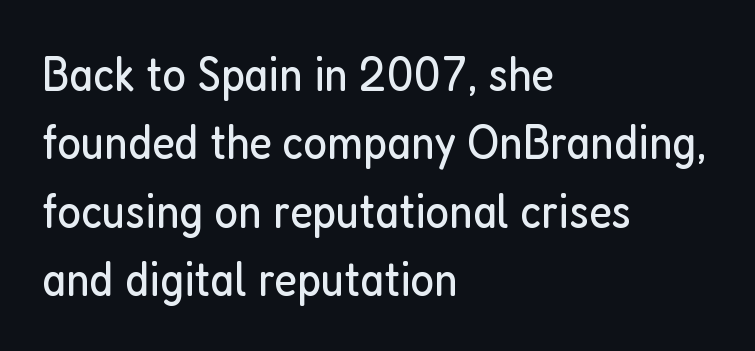
The image shows 50 px regular-weight, condensed sans-serif type, upright; set left-aligned, normal line spacing (1.37x), normal letter spacing, not underlined; low stroke contrast and a medium x-height.
